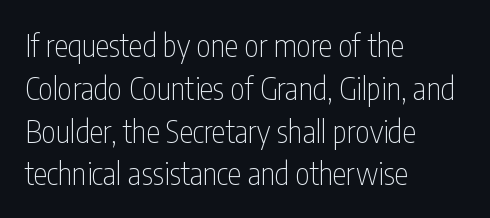
Q: Is the text bold? A: No.
Q: Is the text italic (slanted)? A: No, it is upright.
Q: Is the typeface a serif or a sans-serif typeface? A: Sans-serif.
Q: Is the text underlined? A: No.
Q: How is the paragraph aligned? A: Left-aligned.
Q: Is the spacing between letters normal or unusually wide? A: Normal.
Q: Is the spacing between lines tight, normal or loose? A: Normal.
Q: Width (condensed, normal, or wide)? A: Condensed.
Q: Stroke contrast? A: Low.
Q: x-height? A: Medium.
Q: Monospaced? A: No.
